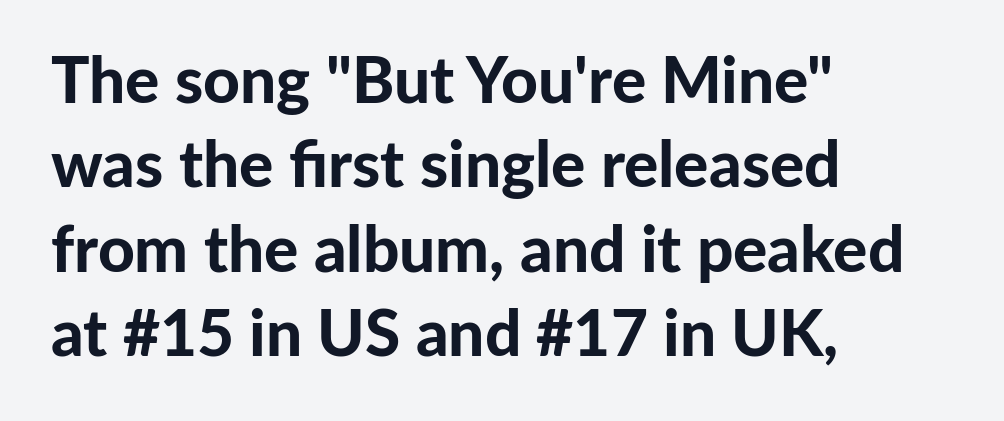
Spacing between characters is what you'd get straight out of the box. Look at the bottom of the vertical strokes: they stop flat, with no serifs. Students, observe: this is what conventionally led text looks like. The glyphs are unaccompanied by any horizontal stroke below them. Each glyph is drawn with heavy, bold strokes. Upright lettering throughout.
